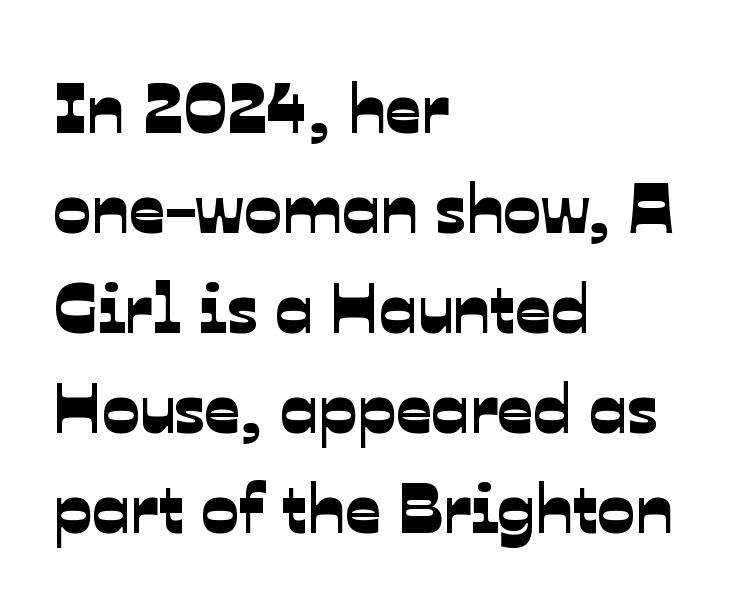
The image shows 70 px sans-serif type; set left-aligned, normal line spacing (1.43x), normal letter spacing, not underlined; low stroke contrast and a medium x-height.
